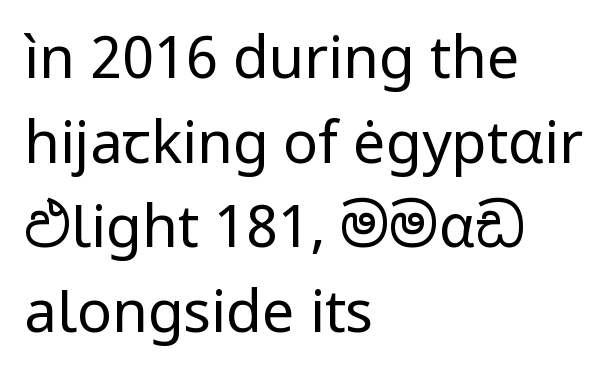
Q: Is the text bold? A: No.
Q: Is the text italic (slanted)? A: No, it is upright.
Q: Is the typeface a serif or a sans-serif typeface? A: Sans-serif.
Q: Is the text underlined? A: No.
Q: How is the paragraph aligned? A: Left-aligned.
Q: Is the spacing between letters normal or unusually wide? A: Normal.
Q: Is the spacing between lines tight, normal or loose? A: Normal.
Q: Width (condensed, normal, or wide)? A: Normal.
Q: Stroke contrast? A: Low.
Q: x-height? A: Medium.
Q: Monospaced? A: No.
